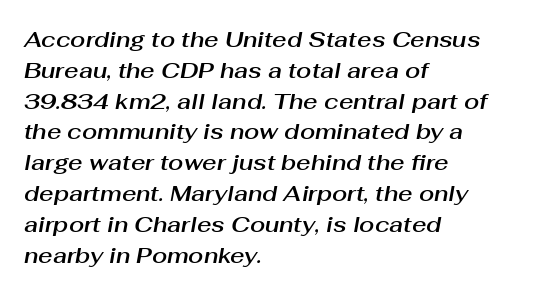
The image shows 22 px text type, italic (leaning right); set left-aligned, normal line spacing (1.4x), normal letter spacing, not underlined.
